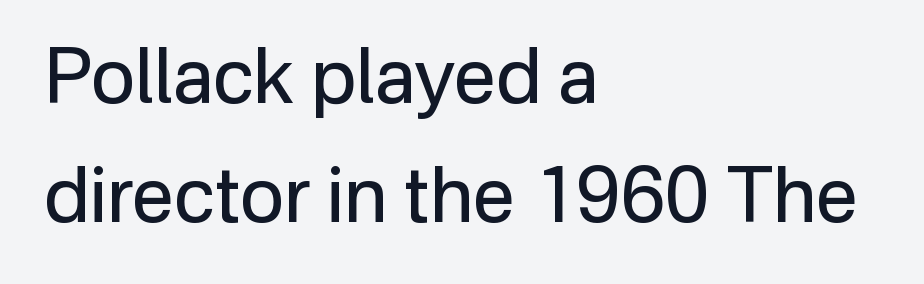
The image shows 76 px regular-weight sans-serif type, upright; set left-aligned, normal line spacing (1.56x), normal letter spacing, not underlined; low stroke contrast and a medium x-height.
